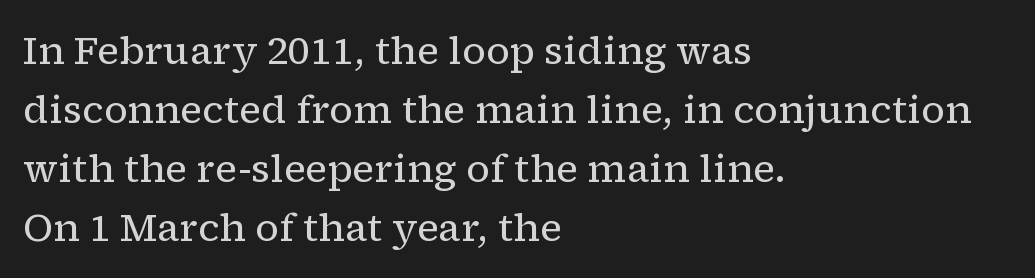
Q: Is the text bold? A: No.
Q: Is the text italic (slanted)? A: No, it is upright.
Q: Is the typeface a serif or a sans-serif typeface? A: Serif.
Q: Is the text underlined? A: No.
Q: How is the paragraph aligned? A: Left-aligned.
Q: Is the spacing between letters normal or unusually wide? A: Normal.
Q: Is the spacing between lines tight, normal or loose? A: Normal.
Q: Width (condensed, normal, or wide)? A: Normal.
Q: Stroke contrast? A: Low.
Q: x-height? A: Medium.
Q: Monospaced? A: No.
